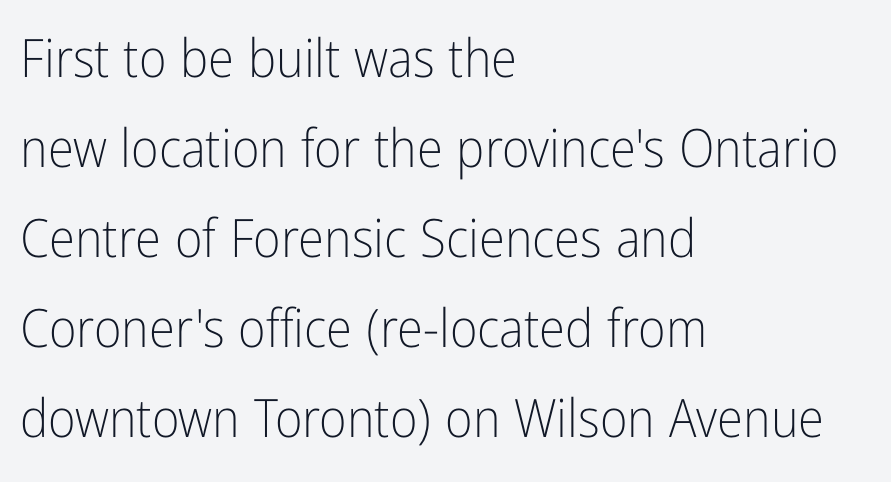
The image shows 53 px light, condensed sans-serif type, upright; set left-aligned, normal line spacing (1.7x), normal letter spacing, not underlined; low stroke contrast and a medium x-height.
